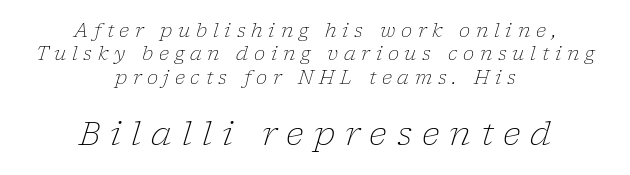
{"serif": "yes", "italic": "yes", "lean": "right", "slant_degrees": 17, "bold": "no", "weight": "light", "width": "normal", "stroke_contrast": "low", "x_height": "medium", "monospaced": "no", "underline": "no", "align": "center", "line_spacing_ratio": 1.23, "letter_spacing": "wide", "letter_spacing_em": 0.3, "larger_block": "second", "size_ratio": 1.74, "glyph_px": 33}
